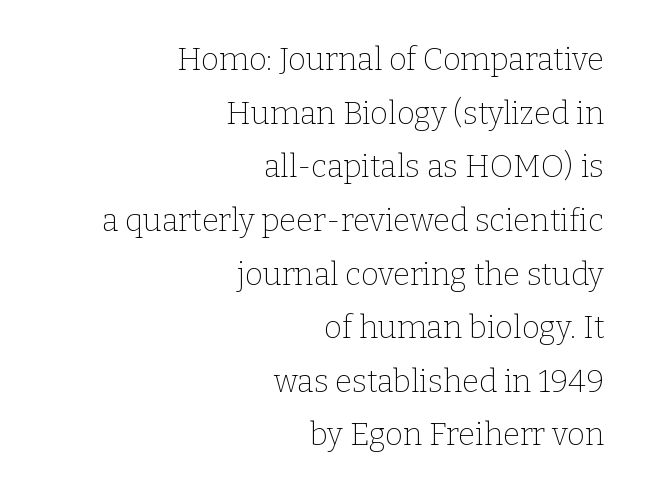
{"serif": "yes", "italic": "no", "bold": "no", "weight": "thin", "width": "normal", "stroke_contrast": "low", "x_height": "medium", "monospaced": "no", "underline": "no", "align": "right", "line_spacing_ratio": 1.73, "letter_spacing": "normal", "letter_spacing_em": 0.0, "glyph_px": 31}
